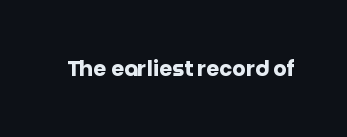
{"italic": "no", "bold": "yes", "underline": "no", "letter_spacing": "normal", "letter_spacing_em": 0.0, "glyph_px": 21}
